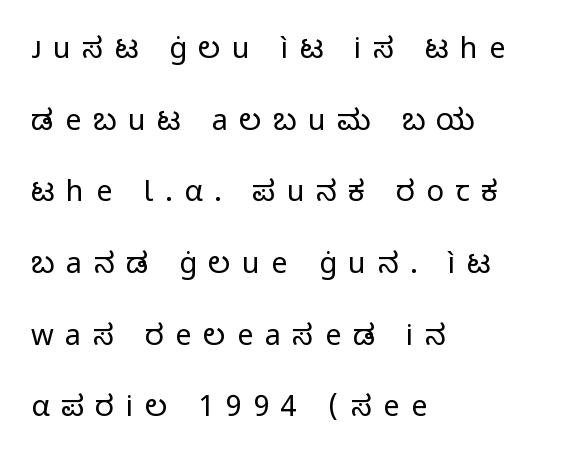
The image shows 29 px regular-weight sans-serif type, upright; set left-aligned, loose line spacing (2.47x), unusually wide letter spacing (+0.4 em), not underlined; low stroke contrast and a medium x-height.
